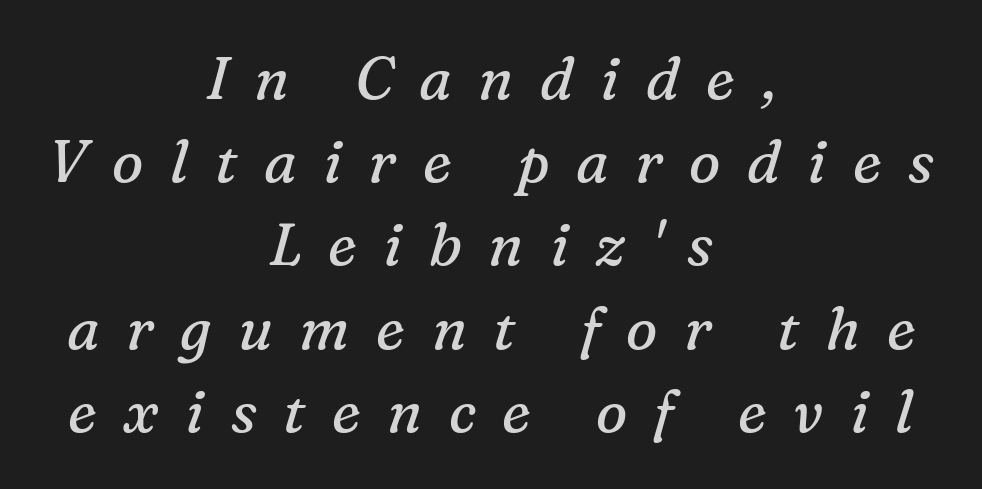
Q: Is the text bold? A: No.
Q: Is the text italic (slanted)? A: Yes, it leans right by about 16 degrees.
Q: Is the typeface a serif or a sans-serif typeface? A: Serif.
Q: Is the text underlined? A: No.
Q: How is the paragraph aligned? A: Centered.
Q: Is the spacing between letters normal or unusually wide? A: Unusually wide.
Q: Is the spacing between lines tight, normal or loose? A: Normal.
Q: Width (condensed, normal, or wide)? A: Normal.
Q: Stroke contrast? A: Medium.
Q: x-height? A: Medium.
Q: Monospaced? A: No.
